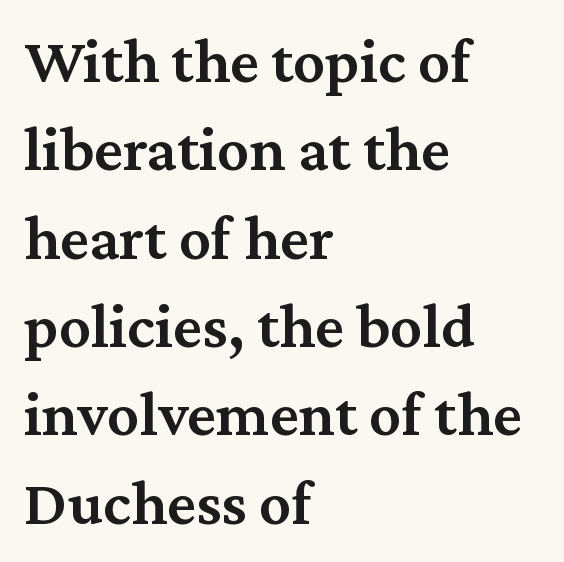
Q: Is the text bold? A: Semi-bold.
Q: Is the text italic (slanted)? A: No, it is upright.
Q: Is the typeface a serif or a sans-serif typeface? A: Serif.
Q: Is the text underlined? A: No.
Q: How is the paragraph aligned? A: Left-aligned.
Q: Is the spacing between letters normal or unusually wide? A: Normal.
Q: Is the spacing between lines tight, normal or loose? A: Normal.
Q: Width (condensed, normal, or wide)? A: Normal.
Q: Stroke contrast? A: Medium.
Q: x-height? A: Medium.
Q: Monospaced? A: No.
